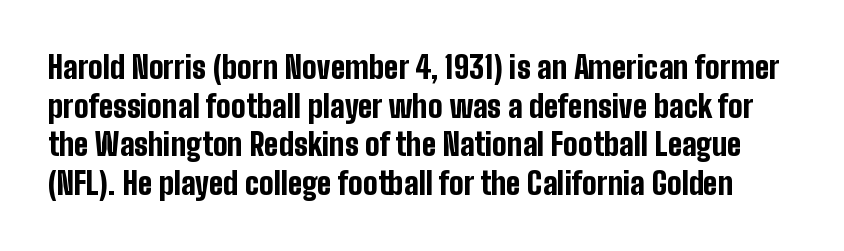
Is the letter spacing exaggerated? No — it looks like the ordinary default. Characters remain perfectly vertical along every line. Note the varied advance widths — an 'i' is clearly narrower than an 'm'. Look at the bottom of the vertical strokes: they stop flat, with no serifs. The gap between lines stays unmarked.
